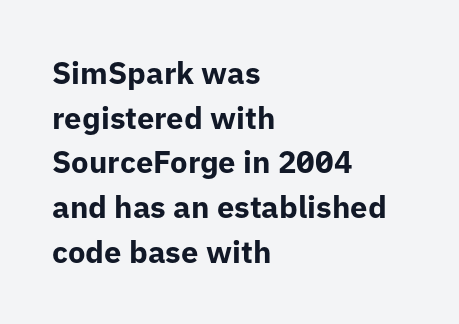
Q: Is the text bold? A: Yes.
Q: Is the text italic (slanted)? A: No, it is upright.
Q: Is the typeface a serif or a sans-serif typeface? A: Sans-serif.
Q: Is the text underlined? A: No.
Q: How is the paragraph aligned? A: Left-aligned.
Q: Is the spacing between letters normal or unusually wide? A: Normal.
Q: Is the spacing between lines tight, normal or loose? A: Normal.
Q: Width (condensed, normal, or wide)? A: Normal.
Q: Stroke contrast? A: Low.
Q: x-height? A: Medium.
Q: Monospaced? A: No.
